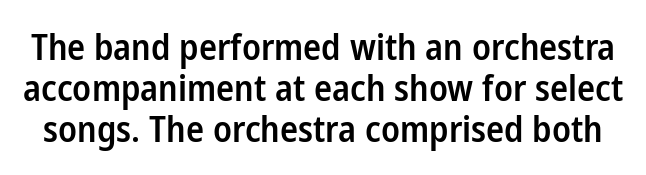
{"serif": "no", "italic": "no", "bold": "semi", "weight": "semibold", "width": "condensed", "stroke_contrast": "low", "x_height": "medium", "monospaced": "no", "underline": "no", "line_spacing": "tight", "line_spacing_ratio": 1.14, "letter_spacing": "normal", "letter_spacing_em": 0.0, "glyph_px": 36}
